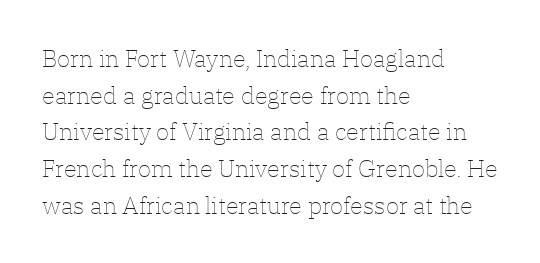
Q: Is the text bold? A: No.
Q: Is the text italic (slanted)? A: No, it is upright.
Q: Is the text underlined? A: No.
Q: How is the paragraph aligned? A: Left-aligned.
Q: Is the spacing between letters normal or unusually wide? A: Normal.
Q: Is the spacing between lines tight, normal or loose? A: Normal.
